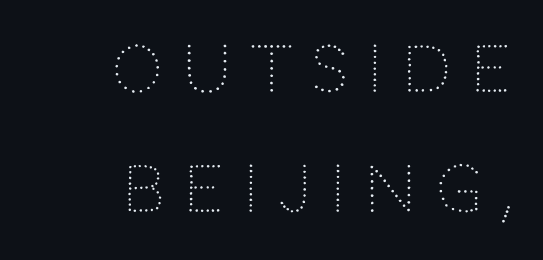
Q: Is the text bold? A: No.
Q: Is the text italic (slanted)? A: No, it is upright.
Q: Is the typeface a serif or a sans-serif typeface? A: Sans-serif.
Q: Is the text underlined? A: No.
Q: How is the paragraph aligned? A: Right-aligned.
Q: Is the spacing between letters normal or unusually wide? A: Unusually wide.
Q: Is the spacing between lines tight, normal or loose? A: Loose.
Q: Width (condensed, normal, or wide)? A: Normal.
Q: Stroke contrast? A: Low.
Q: x-height? A: Large.
Q: Monospaced? A: No.
